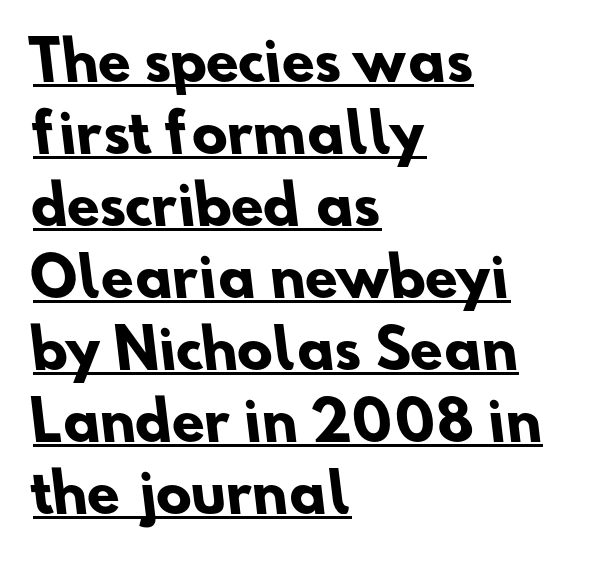
Notice how descenders clear the ascenders below comfortably — that's standard leading. The compositor pushed each line to the left boundary. Look at the tracking — it's just the regular setting, nothing added. Strokes here are thick enough to call this a true bold.
